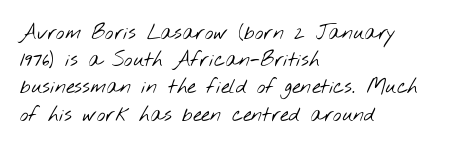
Q: Is the text bold? A: No.
Q: Is the text underlined? A: No.
Q: How is the paragraph aligned? A: Left-aligned.
Q: Is the spacing between letters normal or unusually wide? A: Normal.
Q: Is the spacing between lines tight, normal or loose? A: Normal.
